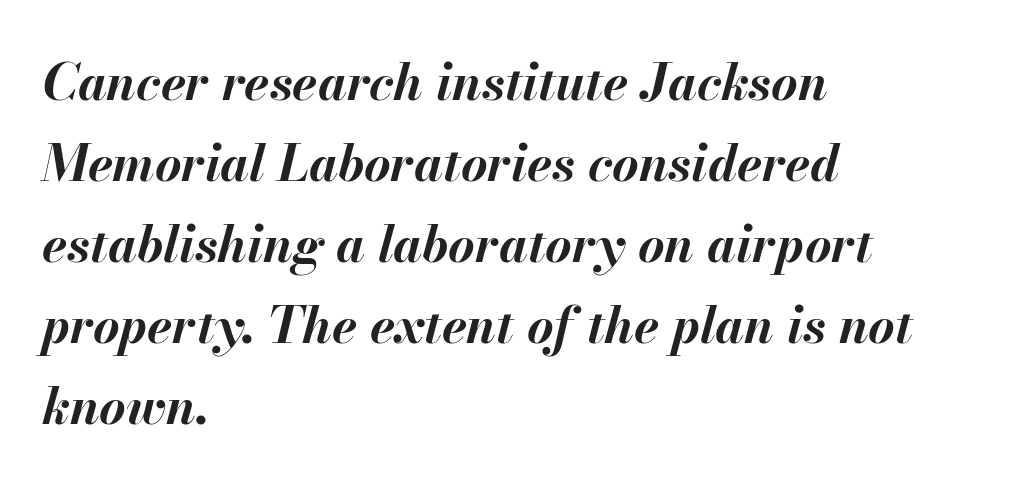
{"italic": "yes", "lean": "right", "slant_degrees": 13, "bold": "yes", "weight": "bold", "width": "normal", "stroke_contrast": "medium", "x_height": "small", "monospaced": "no", "underline": "no", "align": "left", "line_spacing": "normal", "line_spacing_ratio": 1.59, "letter_spacing": "normal", "letter_spacing_em": 0.0, "glyph_px": 51}
